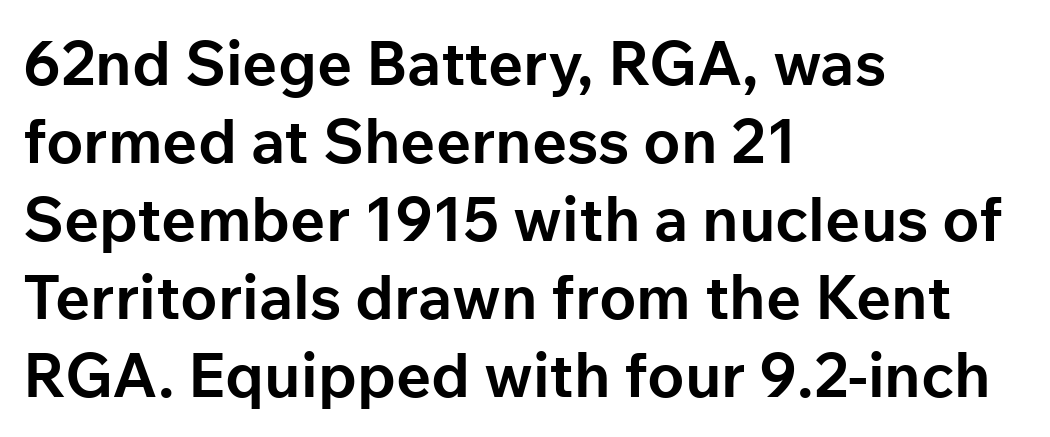
Successive baselines arrive at the customary interval. This sample is left-justified, so line endings fall wherever the words run out. Italic: no, the glyphs are upright roman. Check under the words: just untouched page. Students, note that the glyphs here touch the page at normal intervals.
